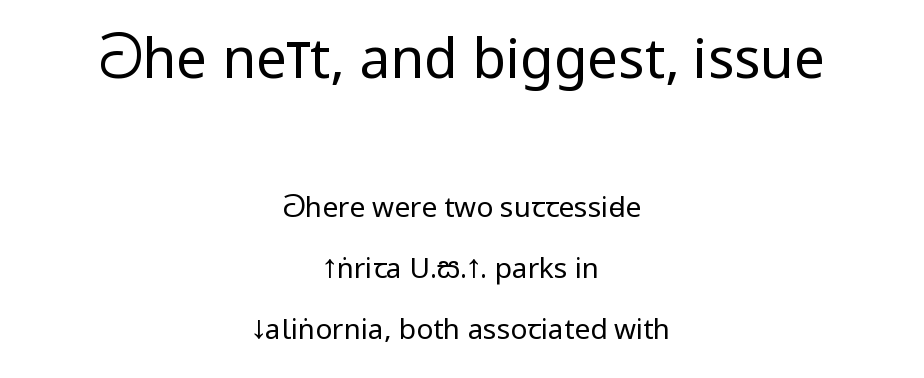
The image shows 55 px regular-weight, condensed sans-serif type, upright; set centered, loose line spacing (2.18x), normal letter spacing, not underlined; the first (top) block is 1.96x larger; low stroke contrast and a large x-height.
